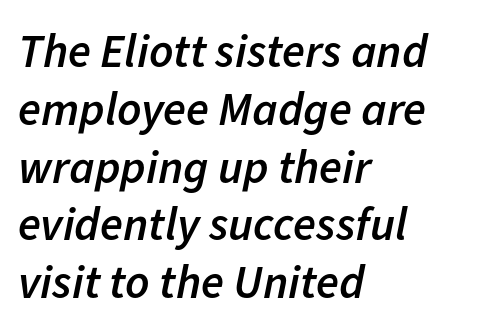
Q: Is the text bold? A: Semi-bold.
Q: Is the text italic (slanted)? A: Yes, it leans right by about 11 degrees.
Q: Is the text underlined? A: No.
Q: How is the paragraph aligned? A: Left-aligned.
Q: Is the spacing between letters normal or unusually wide? A: Normal.
Q: Width (condensed, normal, or wide)? A: Normal.
Q: Stroke contrast? A: Low.
Q: x-height? A: Medium.
Q: Monospaced? A: No.
